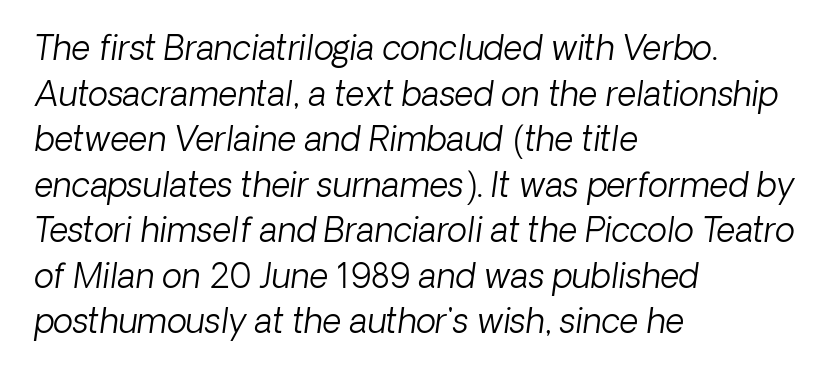
The passage is arranged the way most books set body copy — flush left. This sample has the flowing, uneven cadence of proportional lettering. The face looks like a standard text weight, possibly lighter. This sample uses an oblique cut, with every glyph tilted off the vertical.
